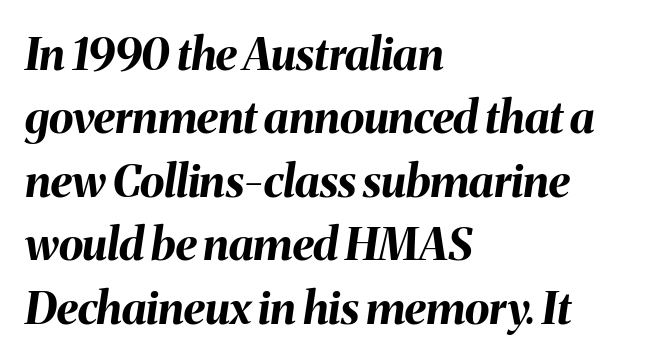
{"italic": "yes", "lean": "right", "slant_degrees": 8, "bold": "yes", "weight": "bold", "width": "normal", "stroke_contrast": "medium", "x_height": "medium", "monospaced": "no", "underline": "no", "align": "left", "line_spacing": "normal", "line_spacing_ratio": 1.41, "letter_spacing": "normal", "letter_spacing_em": 0.0, "glyph_px": 45}
